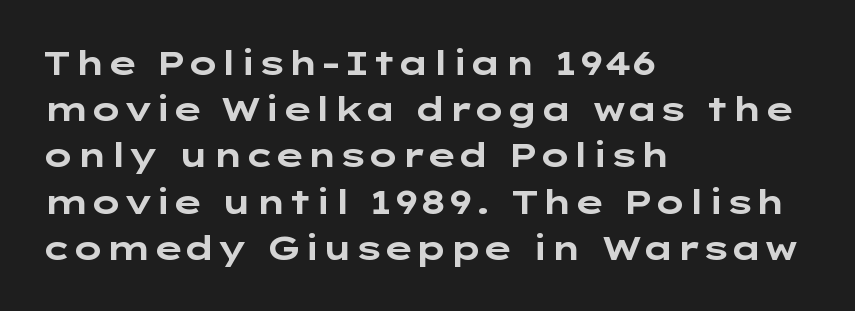
{"serif": "no", "italic": "no", "bold": "yes", "weight": "bold", "width": "wide", "stroke_contrast": "low", "x_height": "medium", "underline": "no", "align": "left", "line_spacing": "normal", "line_spacing_ratio": 1.4, "letter_spacing": "normal", "letter_spacing_em": 0.0, "glyph_px": 33}
